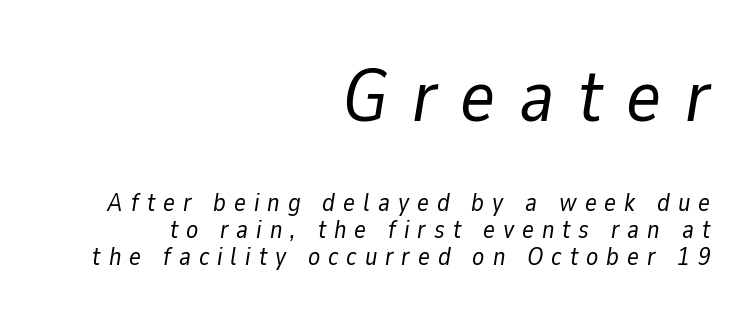
Q: Is the text bold? A: No.
Q: Is the text italic (slanted)? A: Yes, it leans right by about 9 degrees.
Q: Is the text underlined? A: No.
Q: How is the paragraph aligned? A: Right-aligned.
Q: Is the spacing between letters normal or unusually wide? A: Unusually wide.
Q: Is the spacing between lines tight, normal or loose? A: Tight.
Q: Which block of text is set in a larger size, the first (top) or the second (bottom)? A: The first (top) one.
Q: Width (condensed, normal, or wide)? A: Normal.
Q: Stroke contrast? A: Low.
Q: x-height? A: Medium.
Q: Monospaced? A: No.
